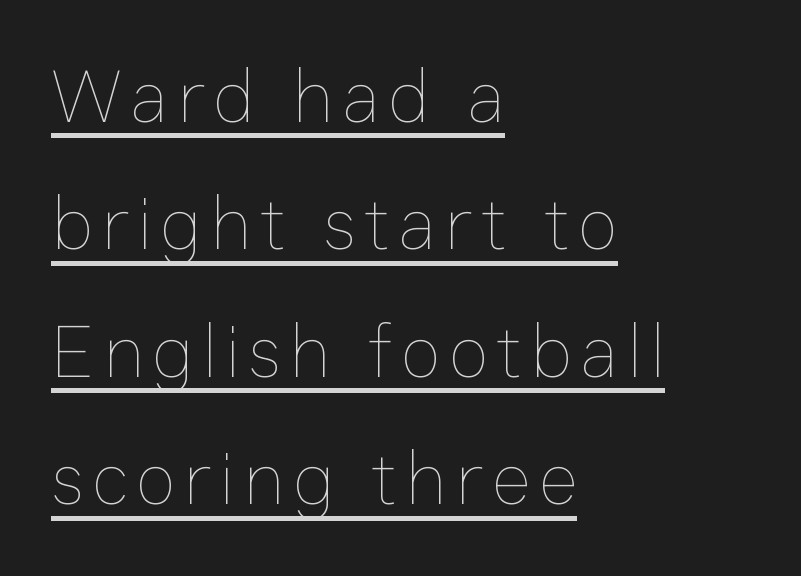
The image shows 75 px thin type, upright; set left-aligned, normal line spacing (1.7x), underlined; low stroke contrast and a medium x-height.
